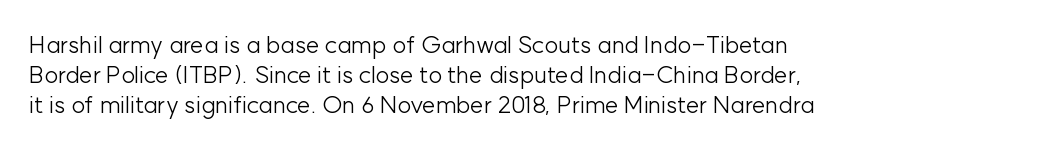
If you drew a line through each stem, it would be perfectly vertical. Tracking value appears to be zero — textbook default spacing. The rag falls on the right side of this text block. The face looks like a standard text weight, possibly lighter. The string is rendered with underlining switched off.
